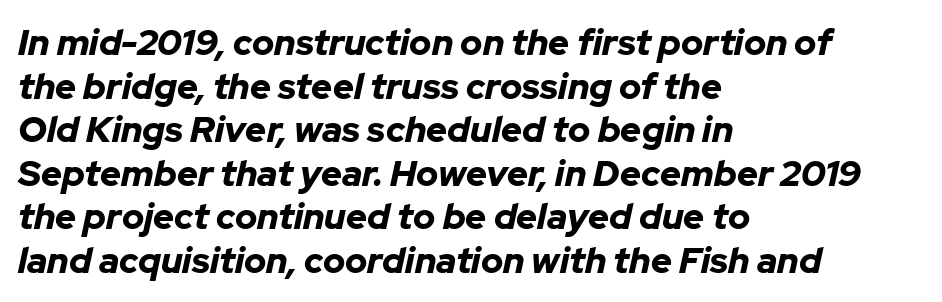
{"italic": "yes", "lean": "right", "slant_degrees": 12, "bold": "yes", "weight": "bold", "width": "normal", "stroke_contrast": "low", "x_height": "medium", "monospaced": "no", "underline": "no", "align": "left", "line_spacing_ratio": 1.21, "letter_spacing": "normal", "letter_spacing_em": 0.0, "glyph_px": 36}
